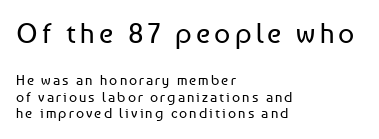
Q: Is the text bold? A: No.
Q: Is the text italic (slanted)? A: No, it is upright.
Q: Is the typeface a serif or a sans-serif typeface? A: Sans-serif.
Q: Is the text underlined? A: No.
Q: How is the paragraph aligned? A: Left-aligned.
Q: Which block of text is set in a larger size, the first (top) or the second (bottom)? A: The first (top) one.
Q: Width (condensed, normal, or wide)? A: Normal.
Q: Stroke contrast? A: Low.
Q: x-height? A: Medium.
Q: Monospaced? A: No.
